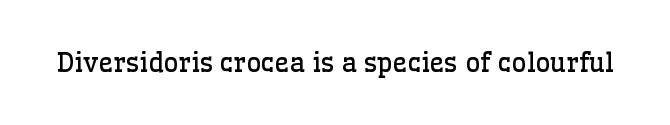
The image shows 26 px text type, upright; set normal letter spacing, not underlined.
